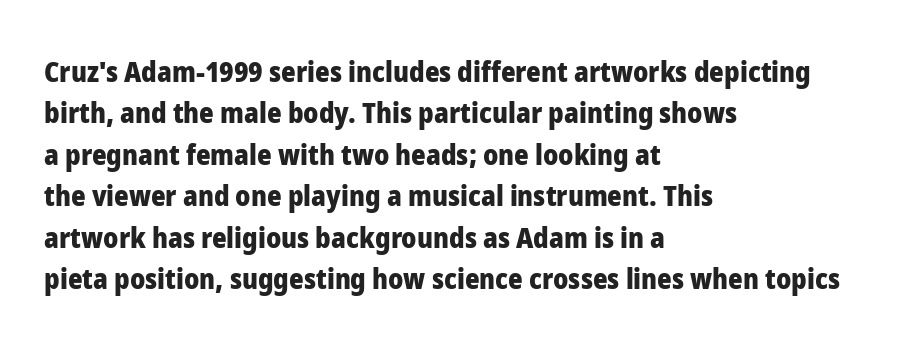
{"serif": "no", "italic": "no", "bold": "yes", "weight": "heavy", "width": "normal", "stroke_contrast": "low", "x_height": "medium", "monospaced": "no", "underline": "no", "align": "left", "line_spacing": "normal", "line_spacing_ratio": 1.48, "letter_spacing": "normal", "letter_spacing_em": 0.0, "glyph_px": 28}
